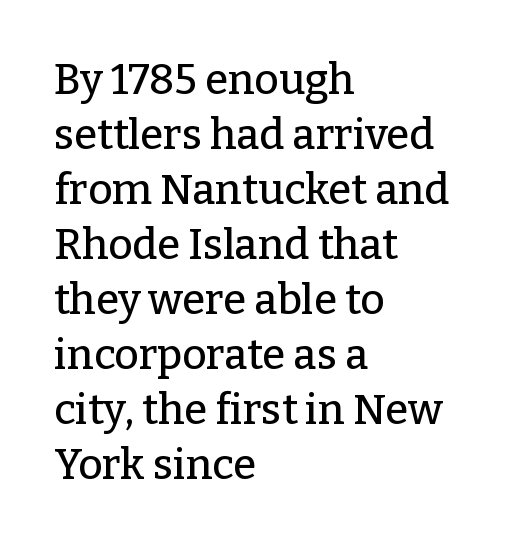
{"serif": "yes", "italic": "no", "width": "normal", "stroke_contrast": "low", "x_height": "medium", "monospaced": "no", "underline": "no", "align": "left", "line_spacing": "normal", "line_spacing_ratio": 1.31, "letter_spacing": "normal", "letter_spacing_em": 0.0, "glyph_px": 42}
